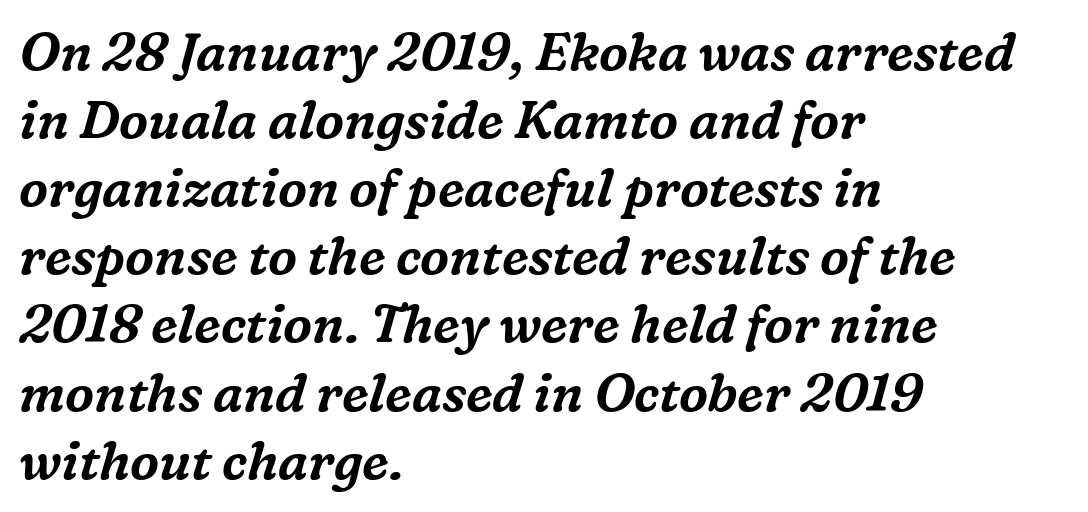
{"serif": "yes", "italic": "yes", "lean": "right", "slant_degrees": 16, "width": "normal", "stroke_contrast": "medium", "x_height": "medium", "monospaced": "no", "underline": "no", "align": "left", "line_spacing": "normal", "line_spacing_ratio": 1.31, "letter_spacing": "normal", "letter_spacing_em": 0.0, "glyph_px": 52}
